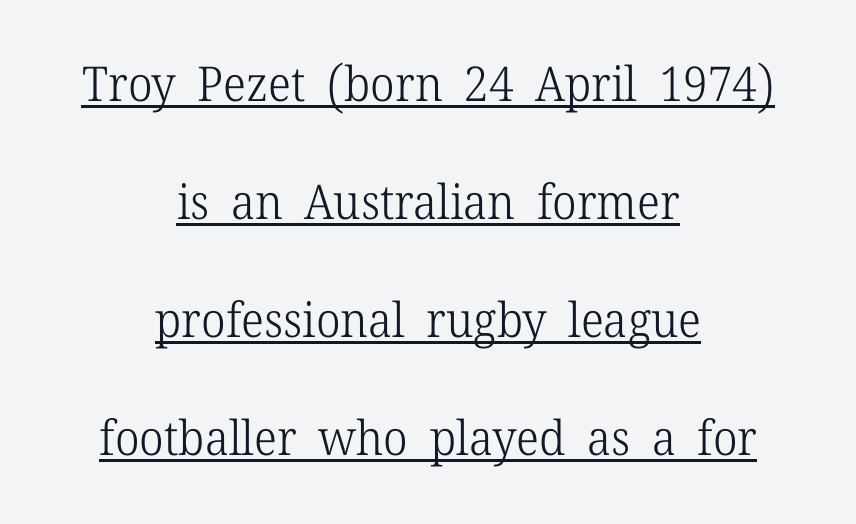
{"serif": "yes", "italic": "no", "bold": "no", "weight": "light", "width": "normal", "stroke_contrast": "low", "x_height": "medium", "monospaced": "no", "underline": "yes", "align": "center", "line_spacing": "loose", "line_spacing_ratio": 2.46, "letter_spacing": "normal", "letter_spacing_em": 0.0, "glyph_px": 48}
